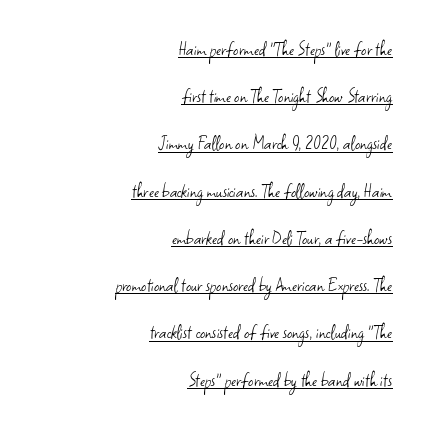
{"bold": "no", "underline": "yes", "align": "right", "line_spacing": "loose", "line_spacing_ratio": 2.25, "letter_spacing": "normal", "letter_spacing_em": 0.0, "glyph_px": 21}
